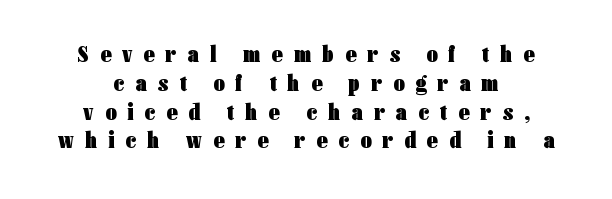
Q: Is the text bold? A: Yes.
Q: Is the text italic (slanted)? A: No, it is upright.
Q: Is the text underlined? A: No.
Q: Is the spacing between letters normal or unusually wide? A: Unusually wide.
